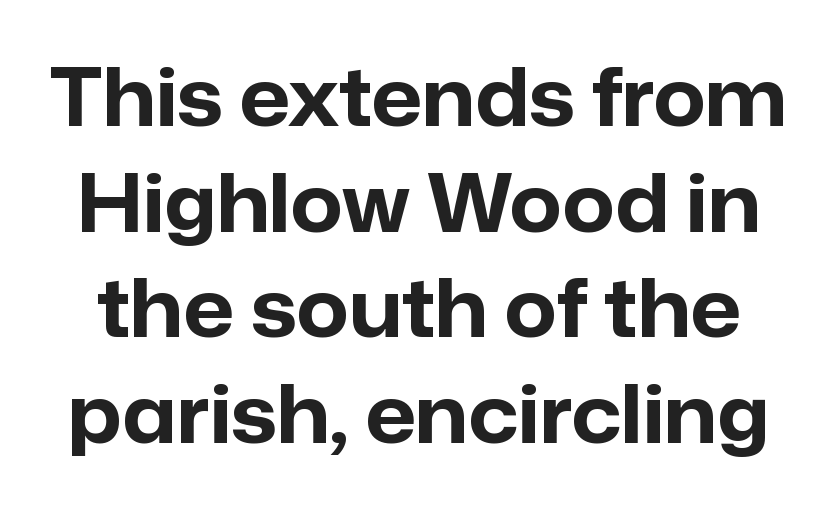
The image shows 80 px bold sans-serif type, upright; set normal line spacing (1.32x), normal letter spacing, not underlined; low stroke contrast and a medium x-height.
